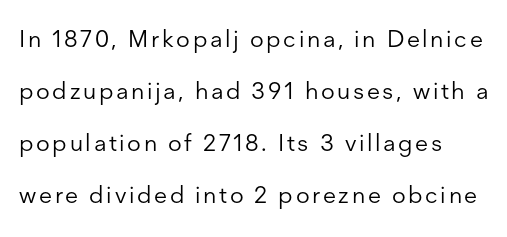
Q: Is the text bold? A: No.
Q: Is the text italic (slanted)? A: No, it is upright.
Q: Is the text underlined? A: No.
Q: Is the spacing between lines tight, normal or loose? A: Loose.
